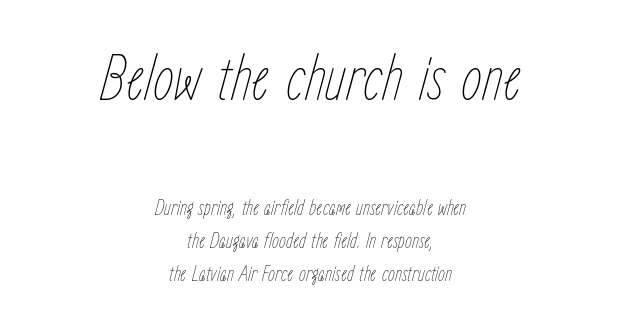
Q: Is the text bold? A: No.
Q: Is the text italic (slanted)? A: Yes, it leans right by about 15 degrees.
Q: Is the text underlined? A: No.
Q: How is the paragraph aligned? A: Centered.
Q: Is the spacing between letters normal or unusually wide? A: Normal.
Q: Is the spacing between lines tight, normal or loose? A: Normal.
Q: Which block of text is set in a larger size, the first (top) or the second (bottom)? A: The first (top) one.
Q: Width (condensed, normal, or wide)? A: Condensed.
Q: Stroke contrast? A: Low.
Q: x-height? A: Medium.
Q: Monospaced? A: No.
